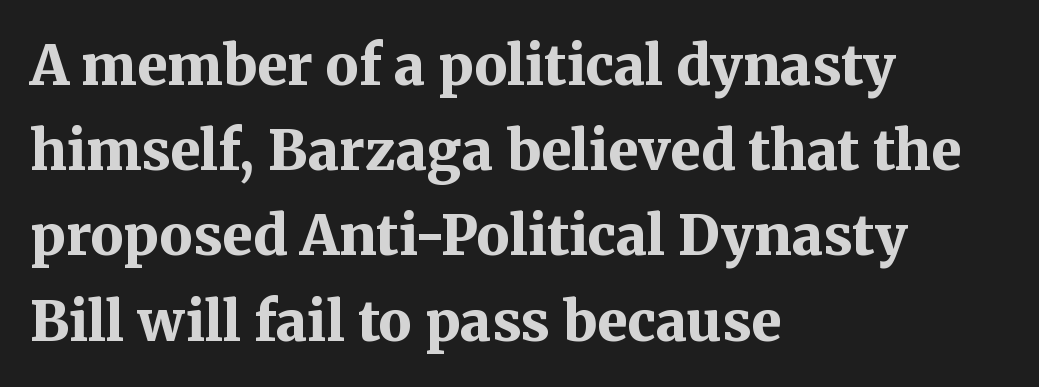
{"serif": "yes", "italic": "no", "bold": "yes", "weight": "bold", "width": "normal", "stroke_contrast": "medium", "x_height": "medium", "monospaced": "no", "underline": "no", "align": "left", "line_spacing": "normal", "line_spacing_ratio": 1.55, "letter_spacing": "normal", "letter_spacing_em": 0.0, "glyph_px": 55}
